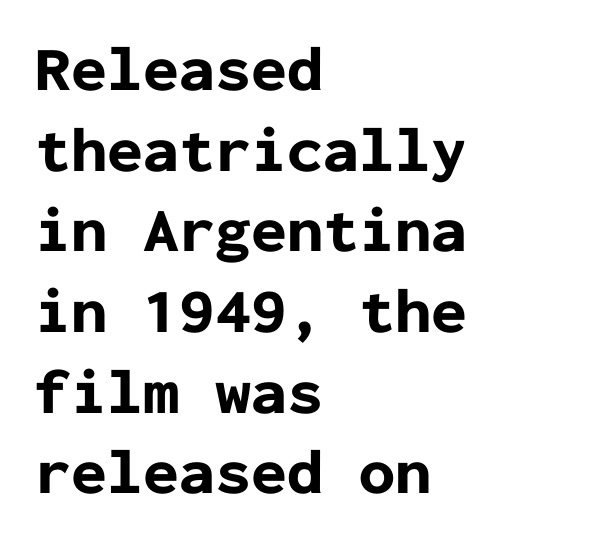
The image shows 64 px bold sans-serif type, upright, monospaced; set left-aligned, normal line spacing (1.26x), normal letter spacing, not underlined; low stroke contrast and a medium x-height.
